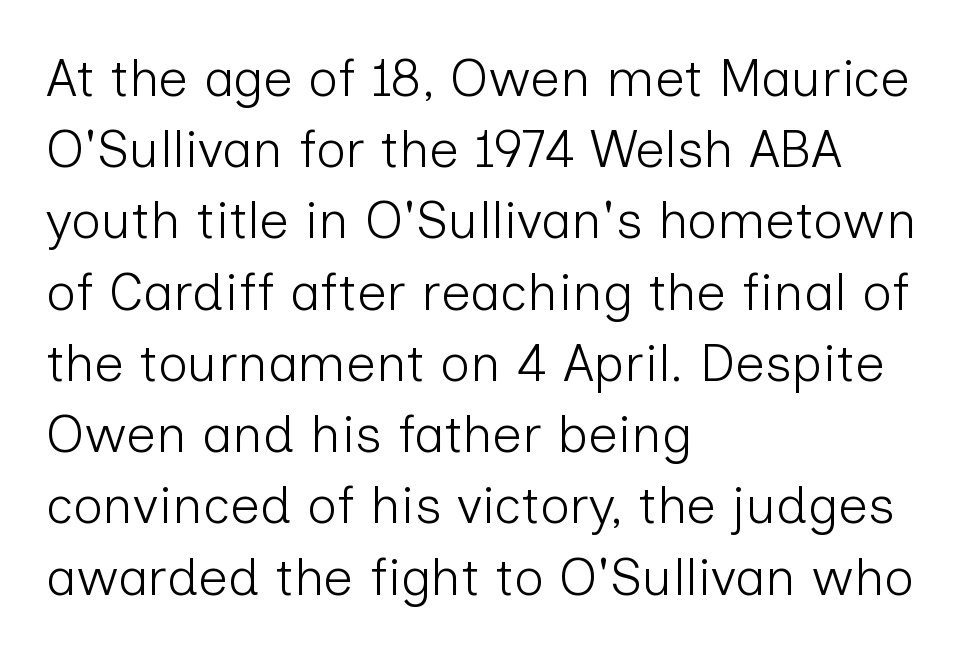
The image shows 52 px light sans-serif type, upright; set left-aligned, normal line spacing (1.37x), normal letter spacing, not underlined; low stroke contrast and a medium x-height.
